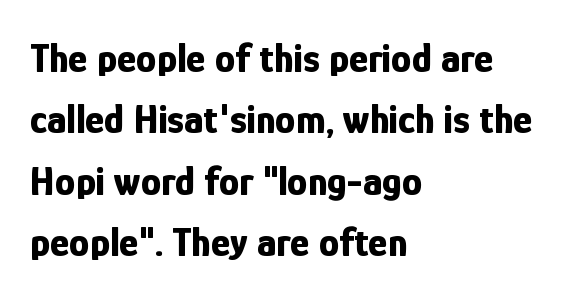
Q: Is the text bold? A: Yes.
Q: Is the text italic (slanted)? A: No, it is upright.
Q: Is the typeface a serif or a sans-serif typeface? A: Sans-serif.
Q: Is the text underlined? A: No.
Q: How is the paragraph aligned? A: Left-aligned.
Q: Is the spacing between letters normal or unusually wide? A: Normal.
Q: Is the spacing between lines tight, normal or loose? A: Normal.
Q: Width (condensed, normal, or wide)? A: Condensed.
Q: Stroke contrast? A: Low.
Q: x-height? A: Medium.
Q: Monospaced? A: No.
